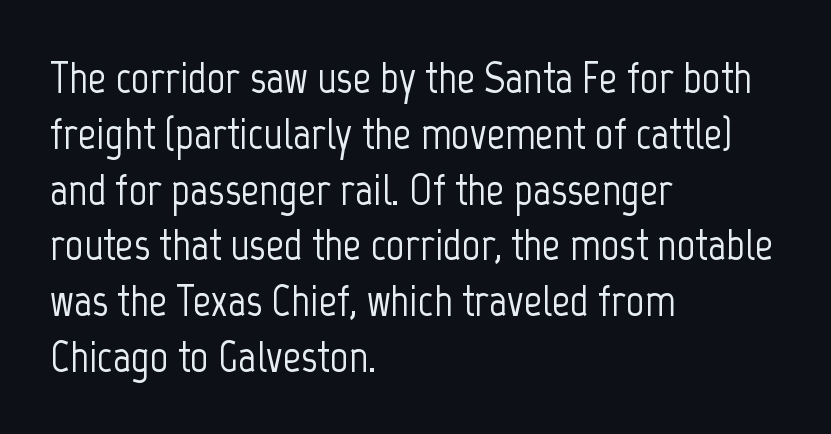
{"serif": "no", "italic": "no", "width": "condensed", "stroke_contrast": "low", "x_height": "medium", "monospaced": "no", "underline": "no", "align": "left", "line_spacing_ratio": 1.24, "letter_spacing": "normal", "letter_spacing_em": 0.0, "glyph_px": 45}
